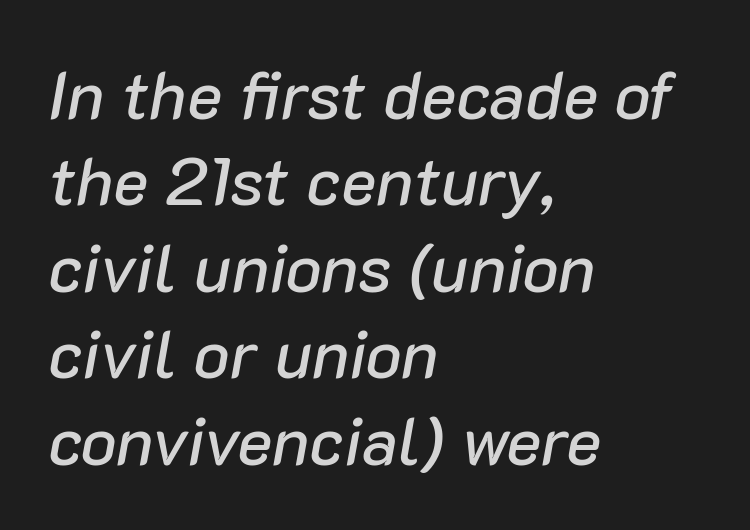
The image shows 67 px text type, italic (leaning right); set left-aligned, normal line spacing (1.29x), normal letter spacing, not underlined; low stroke contrast and a medium x-height.
